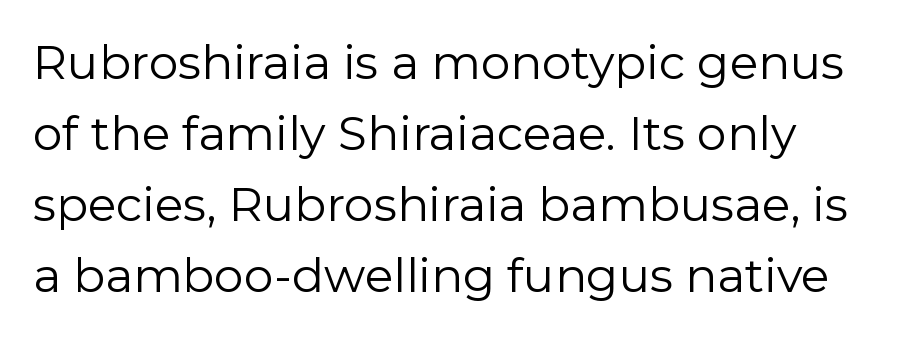
{"serif": "no", "italic": "no", "bold": "no", "weight": "regular", "width": "normal", "stroke_contrast": "low", "x_height": "medium", "monospaced": "no", "underline": "no", "line_spacing": "normal", "line_spacing_ratio": 1.51, "letter_spacing": "normal", "letter_spacing_em": 0.0, "glyph_px": 47}
